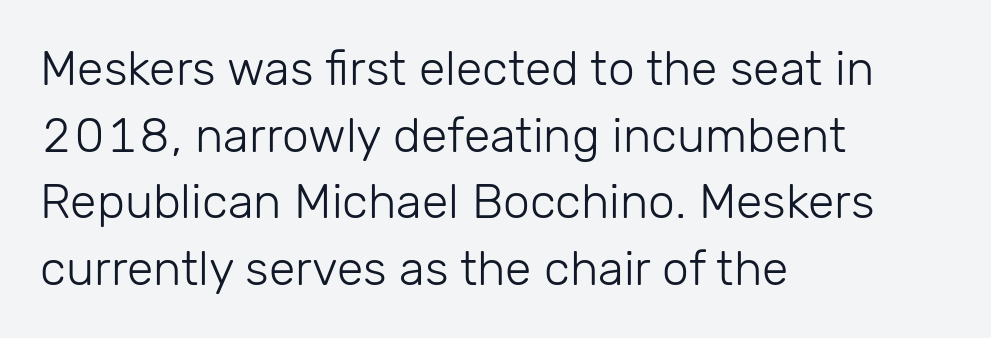
{"serif": "no", "italic": "no", "bold": "no", "weight": "light", "width": "normal", "stroke_contrast": "low", "x_height": "medium", "monospaced": "no", "underline": "no", "align": "left", "line_spacing": "normal", "line_spacing_ratio": 1.39, "letter_spacing": "normal", "letter_spacing_em": 0.0, "glyph_px": 48}
